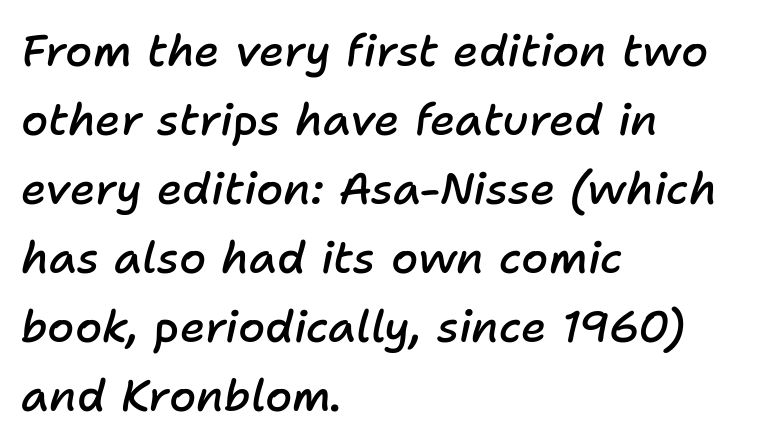
{"italic": "yes", "lean": "right", "slant_degrees": 11, "bold": "semi", "weight": "semibold", "width": "normal", "stroke_contrast": "low", "x_height": "medium", "monospaced": "no", "underline": "no", "align": "left", "line_spacing": "normal", "line_spacing_ratio": 1.57, "letter_spacing": "normal", "letter_spacing_em": 0.0, "glyph_px": 44}
